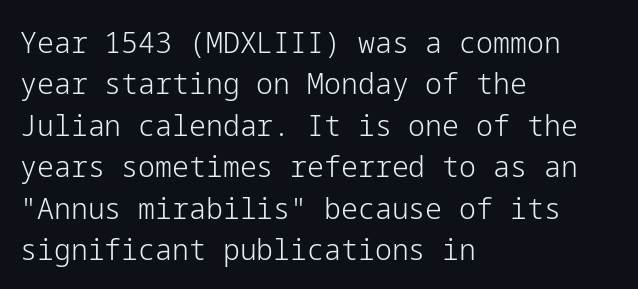
Q: Is the text bold? A: No.
Q: Is the text italic (slanted)? A: No, it is upright.
Q: Is the typeface a serif or a sans-serif typeface? A: Sans-serif.
Q: Is the text underlined? A: No.
Q: How is the paragraph aligned? A: Left-aligned.
Q: Is the spacing between letters normal or unusually wide? A: Normal.
Q: Is the spacing between lines tight, normal or loose? A: Normal.
Q: Width (condensed, normal, or wide)? A: Normal.
Q: Stroke contrast? A: Low.
Q: x-height? A: Medium.
